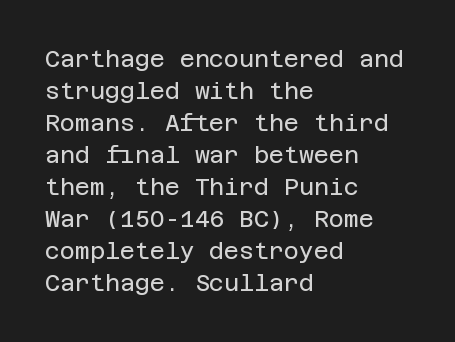
Q: Is the text bold? A: No.
Q: Is the text italic (slanted)? A: No, it is upright.
Q: Is the text underlined? A: No.
Q: How is the paragraph aligned? A: Left-aligned.
Q: Is the spacing between letters normal or unusually wide? A: Normal.
Q: Is the spacing between lines tight, normal or loose? A: Normal.
